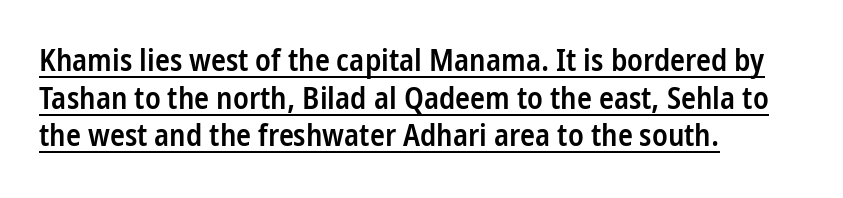
{"serif": "no", "italic": "no", "bold": "semi", "weight": "semibold", "width": "condensed", "stroke_contrast": "low", "x_height": "medium", "monospaced": "no", "underline": "yes", "align": "left", "line_spacing_ratio": 1.21, "letter_spacing": "normal", "letter_spacing_em": 0.0, "glyph_px": 31}
